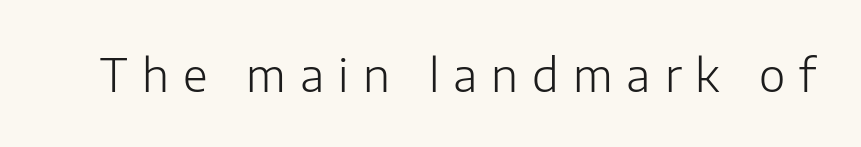
A roman cut, with each character standing at attention. You could not count columns in this text — the font is proportionally spaced. Weight: regular or lighter. Any mark beneath the type? The region is blank. Look at the tracking — it's clearly loosened, letters drifting apart. This sample uses a sans-serif face.
